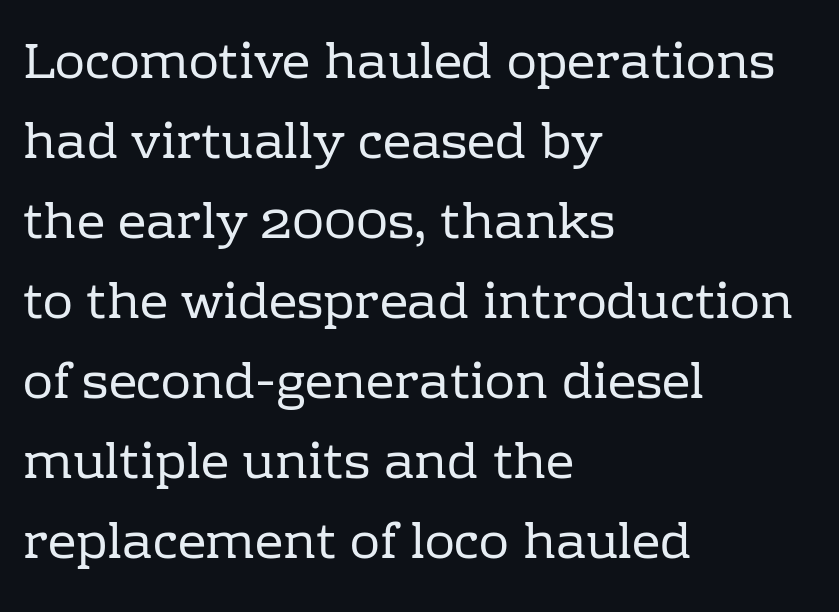
Q: Is the text bold? A: No.
Q: Is the text italic (slanted)? A: No, it is upright.
Q: Is the typeface a serif or a sans-serif typeface? A: Serif.
Q: Is the text underlined? A: No.
Q: How is the paragraph aligned? A: Left-aligned.
Q: Is the spacing between letters normal or unusually wide? A: Normal.
Q: Is the spacing between lines tight, normal or loose? A: Normal.
Q: Width (condensed, normal, or wide)? A: Normal.
Q: Stroke contrast? A: Low.
Q: x-height? A: Medium.
Q: Monospaced? A: No.
